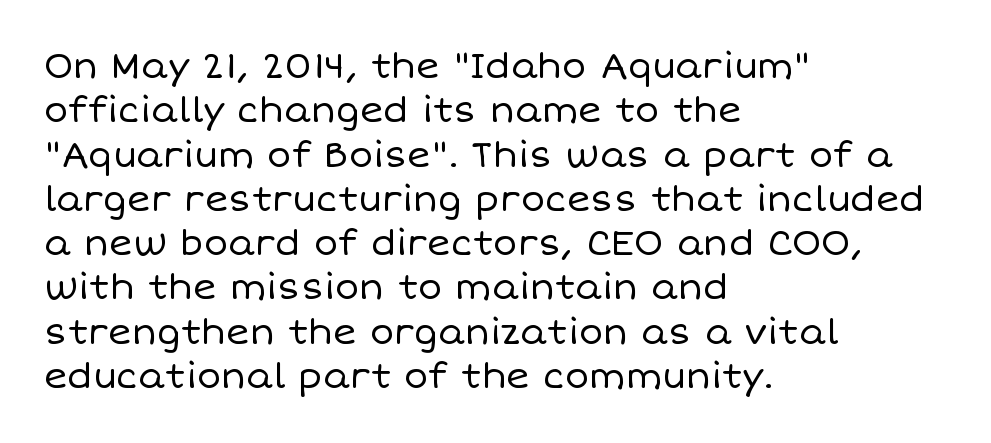
The image shows 36 px regular-weight type, upright; set left-aligned, line spacing 1.23x, normal letter spacing, not underlined; low stroke contrast and a large x-height.
